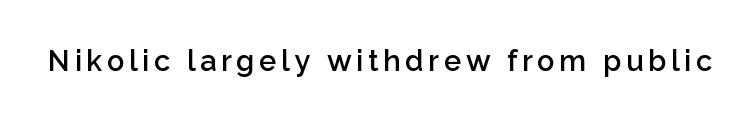
{"serif": "no", "italic": "no", "bold": "semi", "weight": "semibold", "width": "normal", "stroke_contrast": "low", "x_height": "medium", "monospaced": "no", "underline": "no", "glyph_px": 29}
